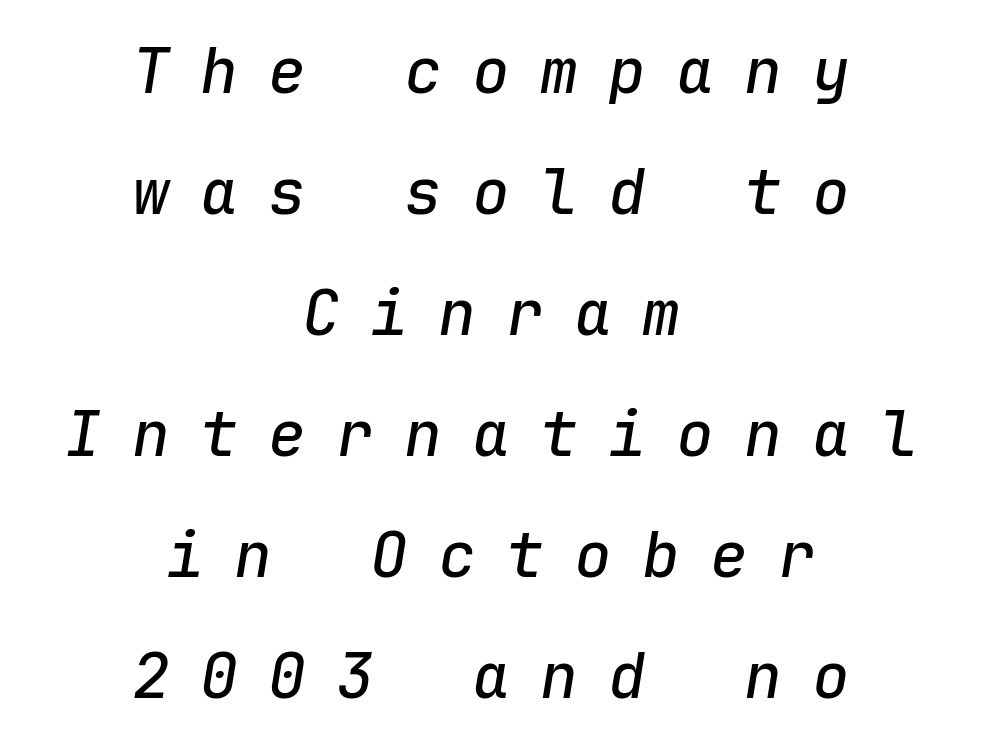
Q: Is the text italic (slanted)? A: Yes, it leans right by about 9 degrees.
Q: Is the text underlined? A: No.
Q: How is the paragraph aligned? A: Centered.
Q: Is the spacing between letters normal or unusually wide? A: Unusually wide.
Q: Is the spacing between lines tight, normal or loose? A: Loose.
Q: Width (condensed, normal, or wide)? A: Normal.
Q: Stroke contrast? A: Low.
Q: x-height? A: Medium.
Q: Monospaced? A: Yes.
